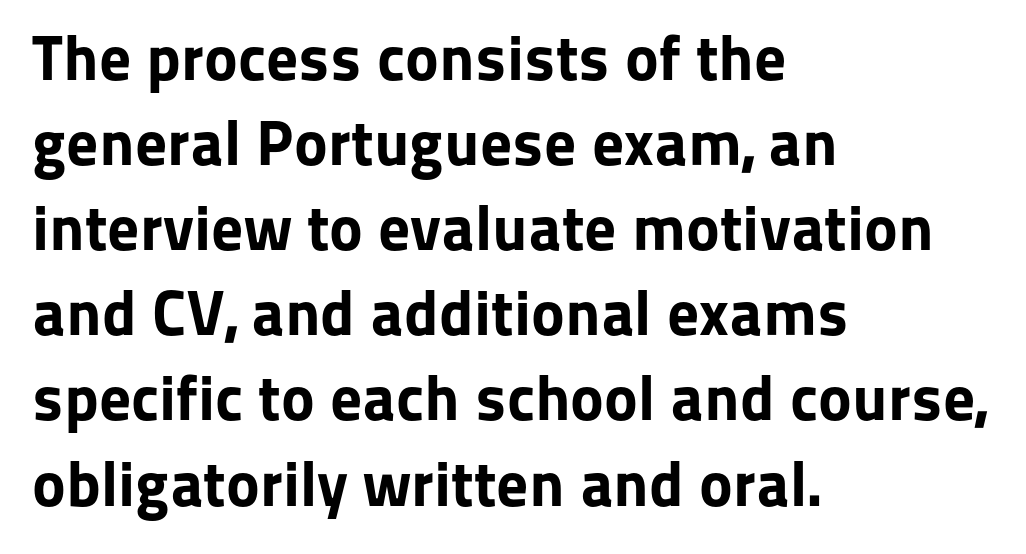
The image shows 64 px bold sans-serif type, upright; set left-aligned, normal line spacing (1.33x), normal letter spacing, not underlined; low stroke contrast and a medium x-height.
